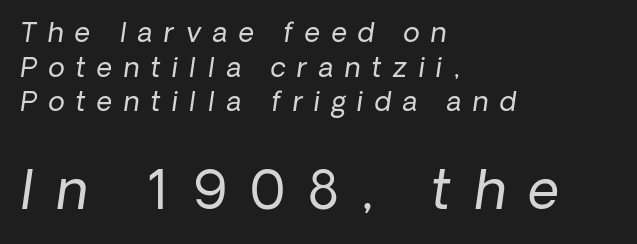
This sample uses expanded letter spacing, leaving extra air between glyphs. Quick note: italic. Regarding leading, the lines here are spaced in the standard way. Each line starts at the same left margin while the right side varies. Counters stay open thanks to moderate or lighter strokes.
